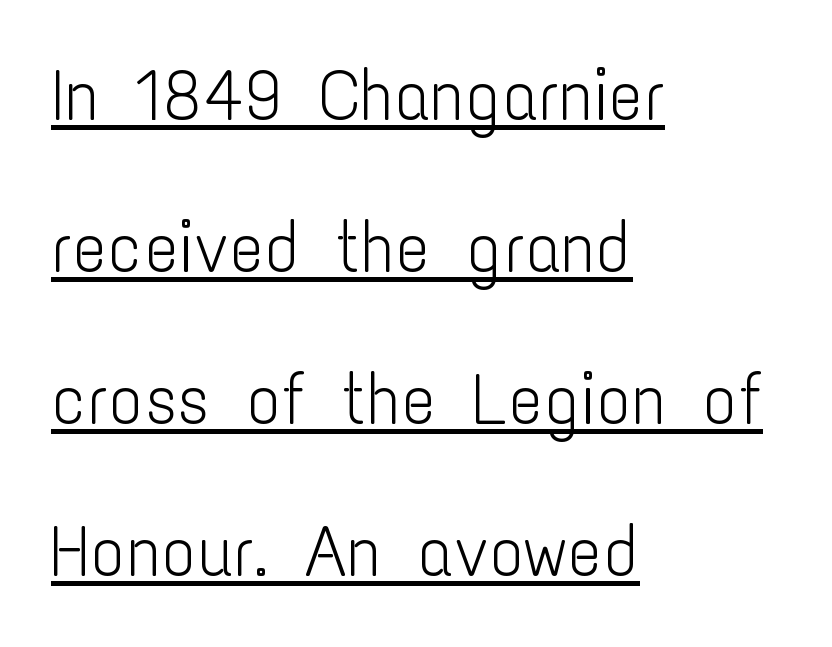
{"serif": "no", "italic": "no", "bold": "no", "weight": "light", "width": "condensed", "stroke_contrast": "low", "x_height": "medium", "monospaced": "no", "underline": "yes", "align": "left", "line_spacing": "loose", "line_spacing_ratio": 2.11, "letter_spacing": "normal", "letter_spacing_em": 0.0, "glyph_px": 72}
